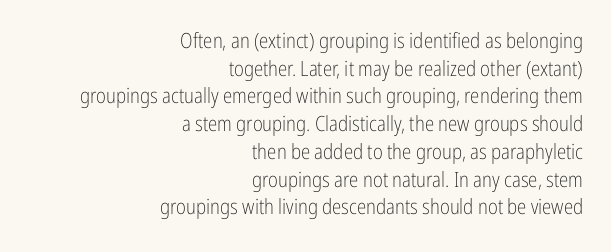
The image shows 21 px text type, upright; set right-aligned, normal line spacing (1.32x), normal letter spacing, not underlined.
